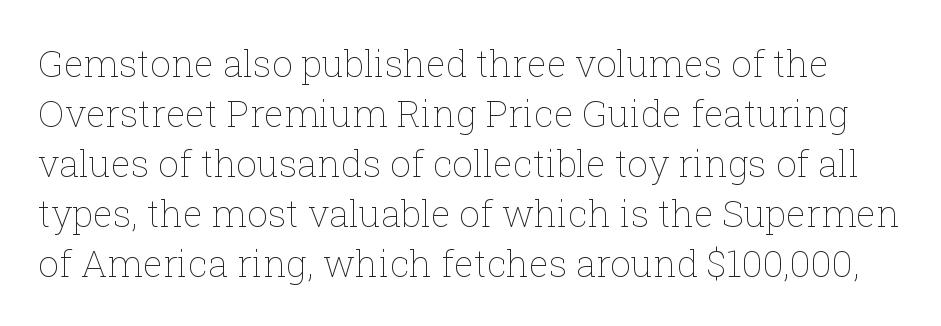
Each row of text sits above clean, open space. Here the designer chose a conventional face with non-uniform glyph widths. Tall strokes in this sample are plumb rather than angled. There is no visible air inserted between adjacent glyphs.
